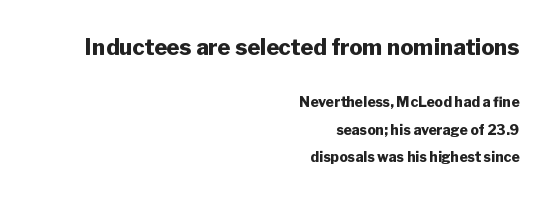
The image shows 22 px bold type, upright; set right-aligned, loose line spacing (1.95x), normal letter spacing, not underlined; the first (top) block is 1.57x larger.
